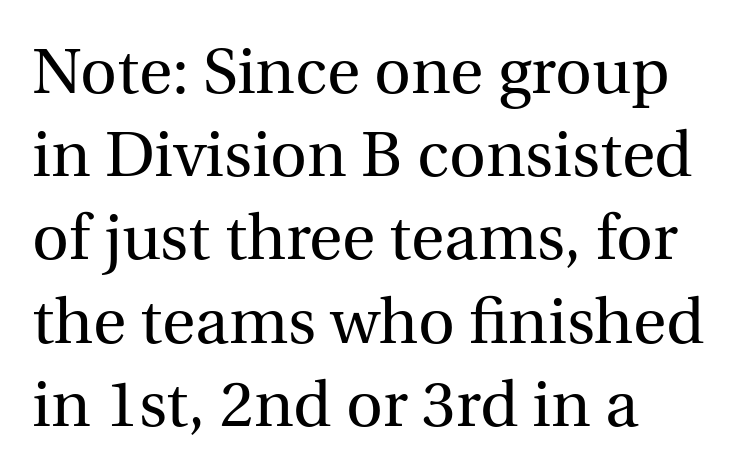
{"serif": "yes", "italic": "no", "bold": "no", "weight": "regular", "width": "normal", "x_height": "medium", "monospaced": "no", "underline": "no", "align": "left", "line_spacing": "normal", "line_spacing_ratio": 1.3, "letter_spacing": "normal", "letter_spacing_em": 0.0, "glyph_px": 64}
